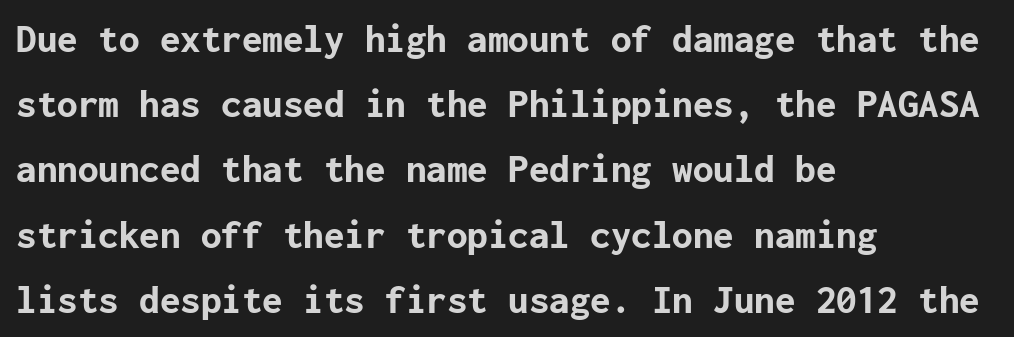
{"serif": "no", "italic": "no", "bold": "yes", "weight": "bold", "width": "normal", "stroke_contrast": "low", "x_height": "medium", "underline": "no", "align": "left", "line_spacing": "normal", "line_spacing_ratio": 1.59, "letter_spacing": "normal", "letter_spacing_em": 0.0, "glyph_px": 41}
